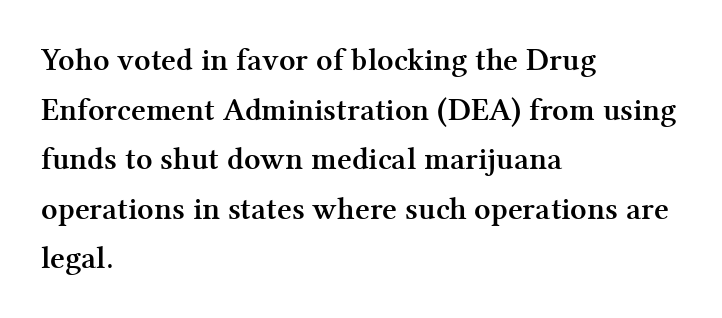
Spacing between characters is what you'd get straight out of the box. The sample has been set heavy, in full bold. The type sits square on the baseline with zero lean. Alignment: flush left. Character widths vary here, with narrow letters taking less room than wide ones. Small tapered or slab feet sit at the stroke ends, so this counts as serif.
